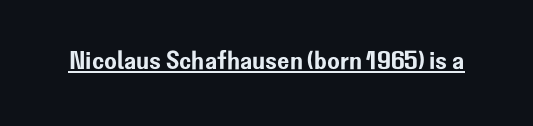
Q: Is the text italic (slanted)? A: No, it is upright.
Q: Is the text underlined? A: Yes.
Q: Is the spacing between letters normal or unusually wide? A: Normal.
